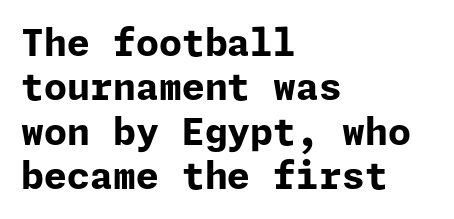
{"serif": "no", "italic": "no", "bold": "yes", "weight": "bold", "width": "normal", "stroke_contrast": "low", "x_height": "medium", "underline": "no", "align": "left", "line_spacing_ratio": 1.2, "letter_spacing": "normal", "letter_spacing_em": 0.0, "glyph_px": 37}
